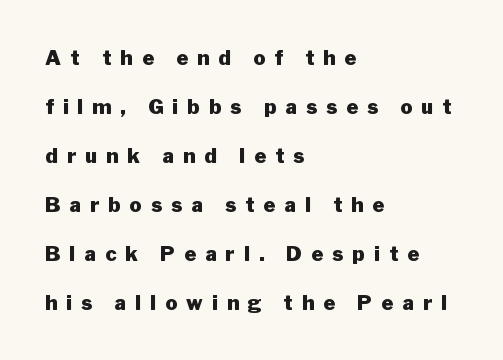
Every letter is thick-stroked: bold, no question. Compared with typical paragraphs, the rows here are farther apart. The space directly below the letters is spotless. Ascenders rise straight up at ninety degrees. Spacing between characters has been opened up far beyond the box default. One-word summary of the alignment: left.
